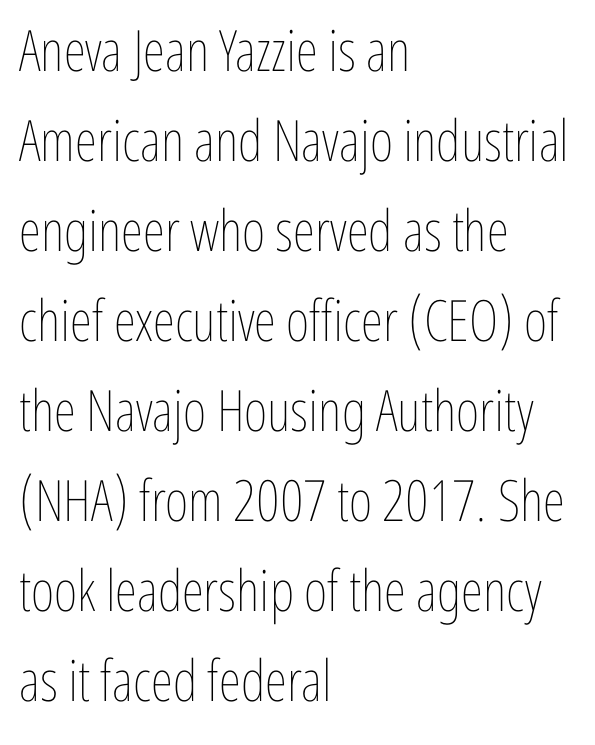
A typesetter would call this leading conventional body-copy spacing. All the whitespace from short lines collects on the right. Underlining? Definitely not there. Do the characters align in a grid? No, the font is proportional. This rendering leaves character spacing at its baseline value. The passage shown is not bold in any degree.
